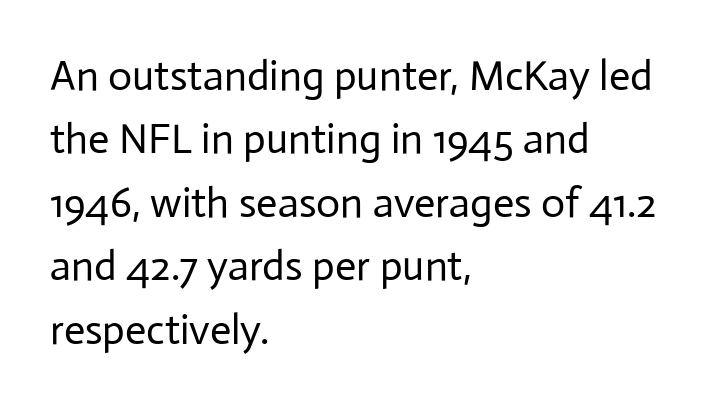
{"serif": "no", "italic": "no", "bold": "no", "weight": "regular", "width": "normal", "stroke_contrast": "low", "x_height": "medium", "monospaced": "no", "underline": "no", "align": "left", "line_spacing": "normal", "line_spacing_ratio": 1.51, "letter_spacing": "normal", "letter_spacing_em": 0.0, "glyph_px": 42}
